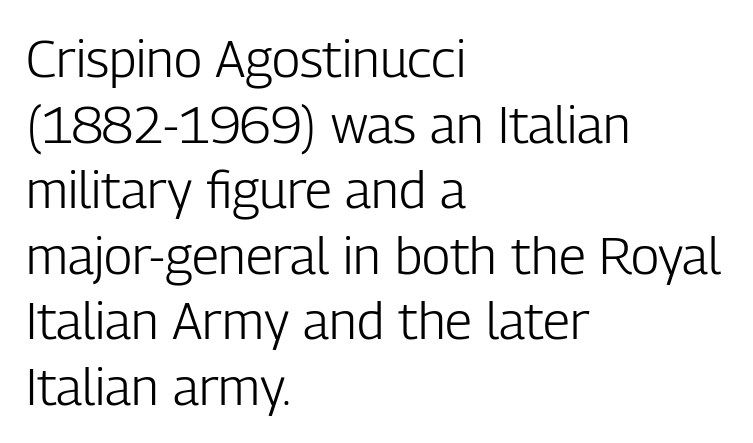
The image shows 52 px light, condensed sans-serif type, upright; set left-aligned, normal line spacing (1.26x), normal letter spacing, not underlined; low stroke contrast and a medium x-height.
